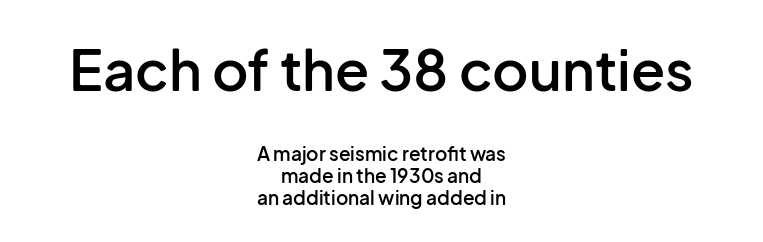
Nothing unusual about the tracking: characters are spaced as the font intends. Typesetter's note: demi weight, one step under bold. Grotesque or geometric, the face here clearly has no serifs. Layout note: lines centered.
